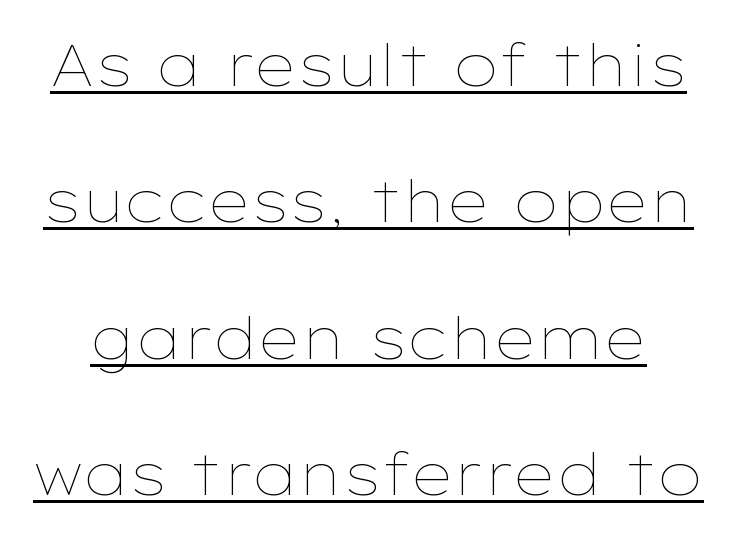
Quick note: not italic, upright. Is this a fixed-width face? No — the glyphs have proportional, varying widths. The letters sit at their default tracking, neither squeezed nor spread. Notice how a bar underscores the lettering throughout.
